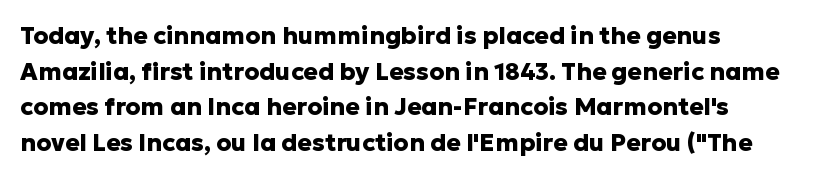
Q: Is the text bold? A: Yes.
Q: Is the text italic (slanted)? A: No, it is upright.
Q: Is the text underlined? A: No.
Q: Is the spacing between letters normal or unusually wide? A: Normal.
Q: Is the spacing between lines tight, normal or loose? A: Normal.
